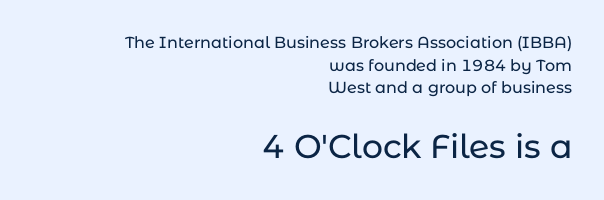
{"serif": "no", "italic": "no", "width": "normal", "stroke_contrast": "low", "x_height": "medium", "monospaced": "no", "underline": "no", "align": "right", "line_spacing": "normal", "line_spacing_ratio": 1.41, "letter_spacing": "normal", "letter_spacing_em": 0.0, "larger_block": "second", "size_ratio": 2.06, "glyph_px": 33}
